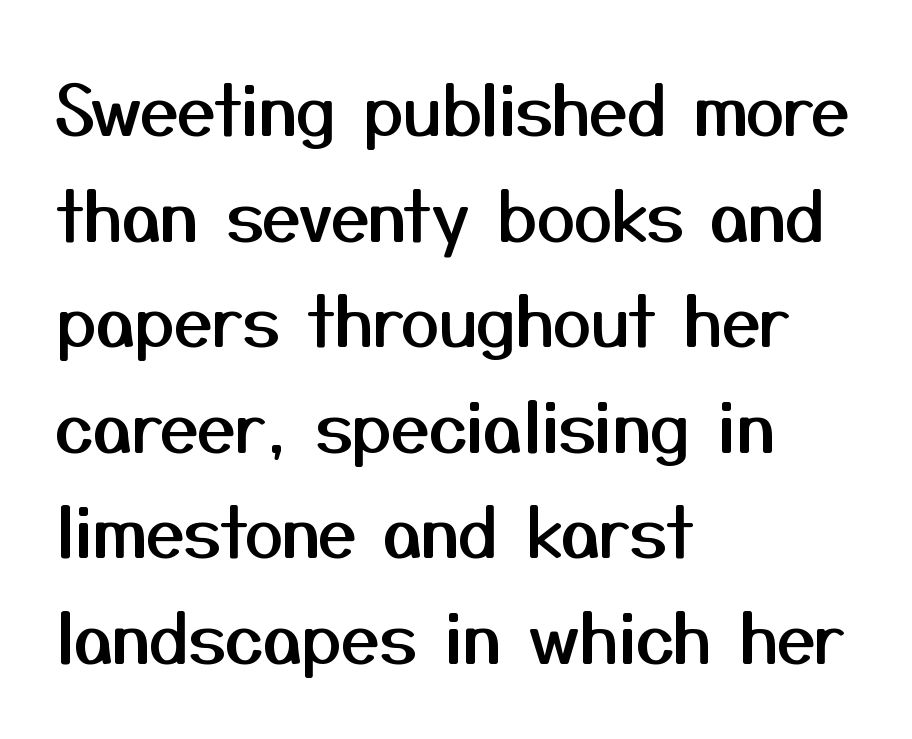
The image shows 69 px sans-serif type, upright; set left-aligned, normal line spacing (1.53x), normal letter spacing, not underlined; medium stroke contrast and a medium x-height.
